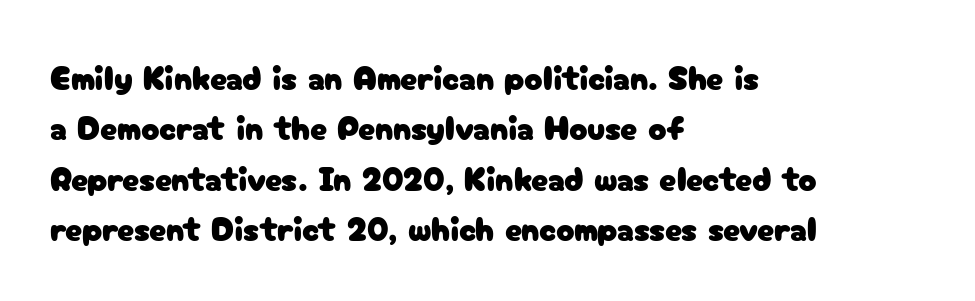
The image shows 34 px sans-serif type, upright; set left-aligned, normal line spacing (1.48x), normal letter spacing, not underlined; low stroke contrast and a medium x-height.
